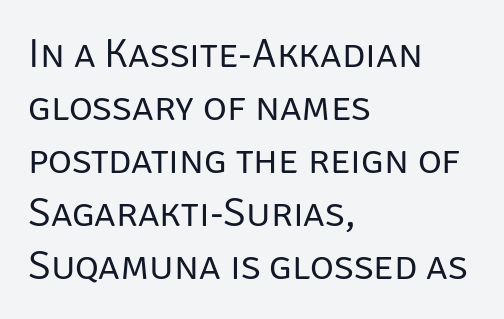
The image shows 41 px regular-weight sans-serif type, upright; set left-aligned, normal line spacing (1.29x), normal letter spacing, not underlined; low stroke contrast and a large x-height.
